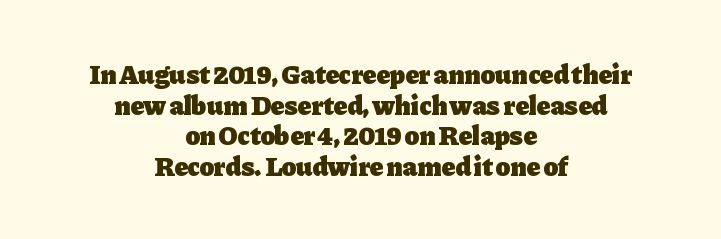
Q: Is the text bold? A: Yes.
Q: Is the text italic (slanted)? A: No, it is upright.
Q: Is the text underlined? A: No.
Q: How is the paragraph aligned? A: Centered.
Q: Is the spacing between letters normal or unusually wide? A: Normal.
Q: Is the spacing between lines tight, normal or loose? A: Tight.
